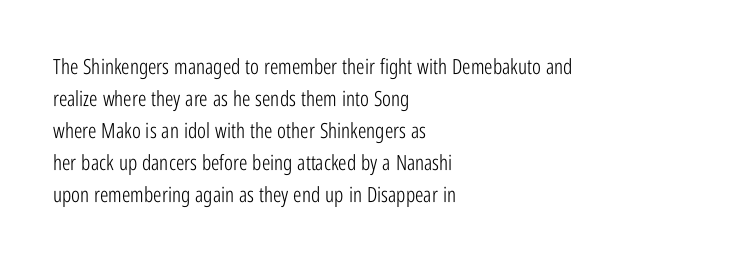
Q: Is the text bold? A: No.
Q: Is the text italic (slanted)? A: No, it is upright.
Q: Is the text underlined? A: No.
Q: How is the paragraph aligned? A: Left-aligned.
Q: Is the spacing between letters normal or unusually wide? A: Normal.
Q: Is the spacing between lines tight, normal or loose? A: Normal.
